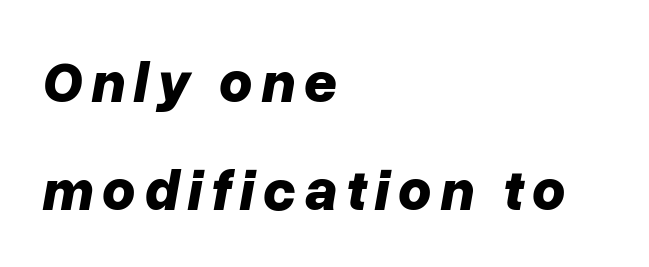
Character widths vary here, with narrow letters taking less room than wide ones. The axis of the letterforms is tilted away from vertical. No word sits above an underline. The paragraph has a hard left edge and a soft right edge. Thick stems and heavy bowls — unmistakably bold.
